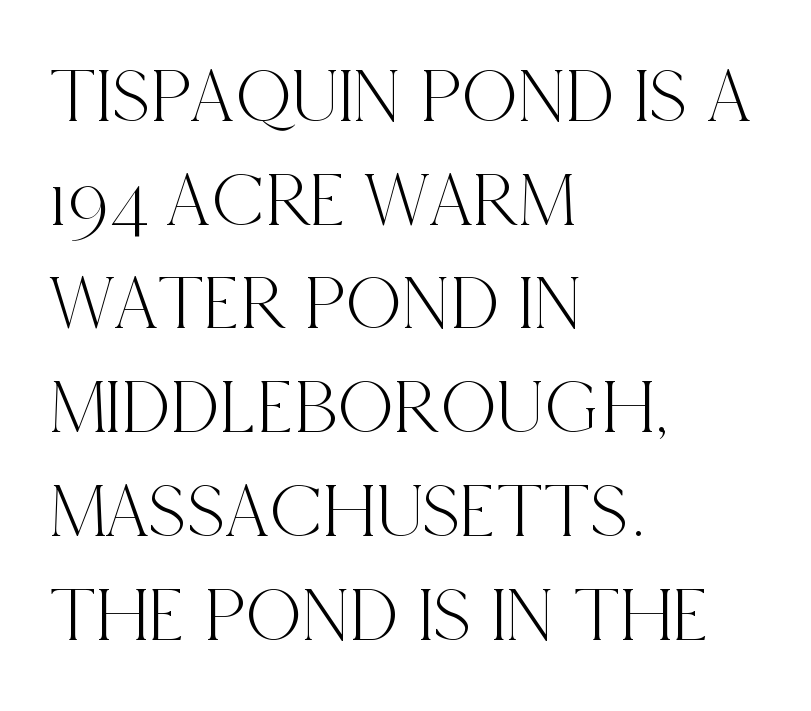
Q: Is the text italic (slanted)? A: No, it is upright.
Q: Is the typeface a serif or a sans-serif typeface? A: Serif.
Q: Is the text underlined? A: No.
Q: How is the paragraph aligned? A: Left-aligned.
Q: Is the spacing between letters normal or unusually wide? A: Normal.
Q: Is the spacing between lines tight, normal or loose? A: Normal.
Q: Width (condensed, normal, or wide)? A: Condensed.
Q: x-height? A: Large.
Q: Monospaced? A: No.
